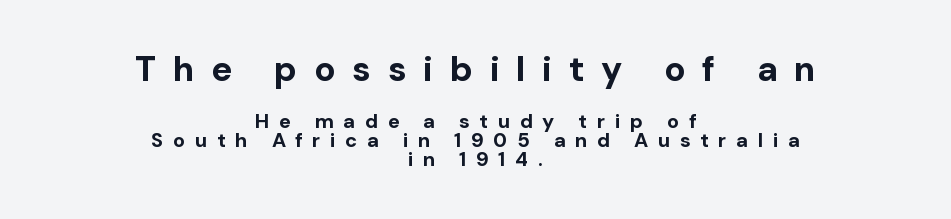
The image shows 35 px bold sans-serif type, upright; set centered, tight line spacing (0.96x), unusually wide letter spacing (+0.48 em), not underlined; the first (top) block is 1.75x larger; low stroke contrast and a medium x-height.
